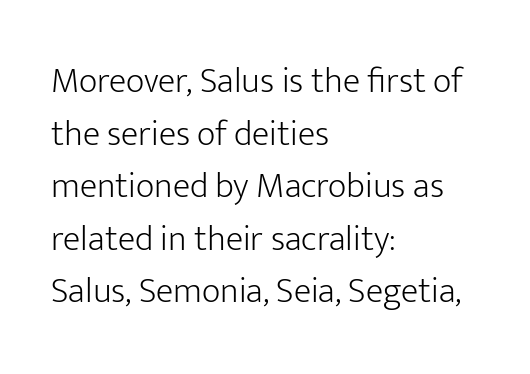
Nope, not italic — everything's standing straight. Spacing between characters is what you'd get straight out of the box. Spacing verdict: proportional, widths tailored to each character. Rows of type keep a routine distance in the vertical direction.
